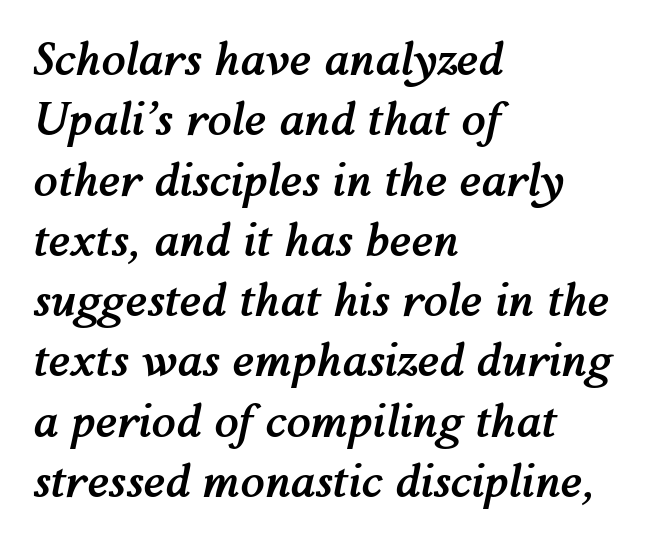
{"italic": "yes", "lean": "right", "slant_degrees": 12, "bold": "yes", "weight": "semibold", "width": "normal", "stroke_contrast": "medium", "x_height": "medium", "monospaced": "no", "underline": "no", "align": "left", "line_spacing": "normal", "line_spacing_ratio": 1.37, "letter_spacing": "normal", "letter_spacing_em": 0.0, "glyph_px": 44}
